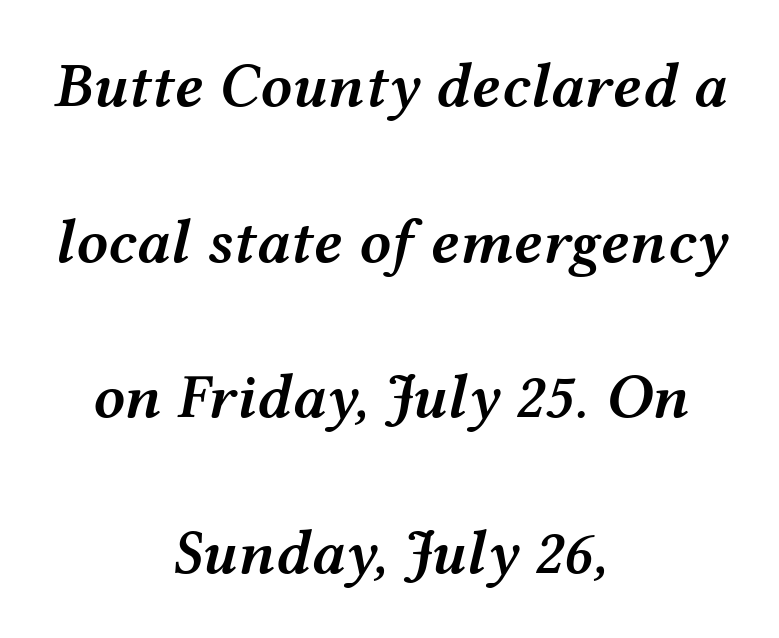
{"italic": "yes", "lean": "right", "slant_degrees": 12, "bold": "semi", "weight": "semibold", "width": "wide", "stroke_contrast": "medium", "x_height": "medium", "monospaced": "no", "underline": "no", "align": "center", "line_spacing": "loose", "line_spacing_ratio": 2.47, "letter_spacing": "normal", "letter_spacing_em": 0.0, "glyph_px": 63}
